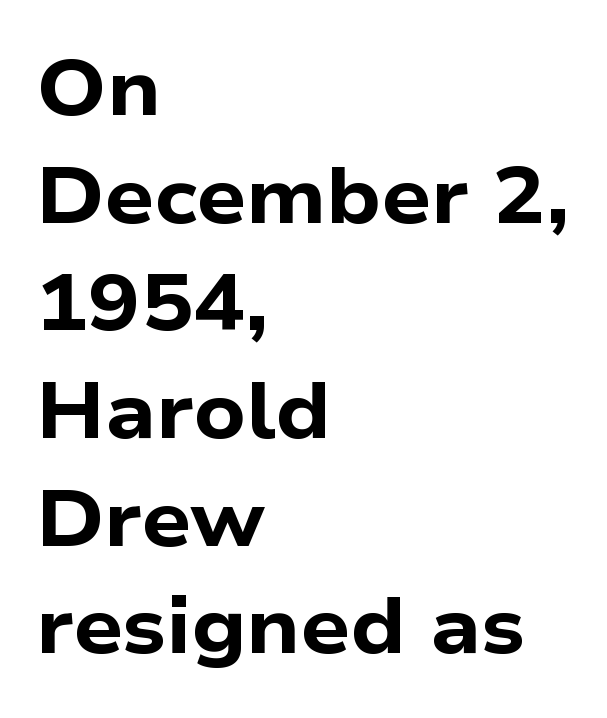
The image shows 78 px bold, wide sans-serif type; set left-aligned, normal line spacing (1.38x), normal letter spacing, not underlined; low stroke contrast and a medium x-height.
